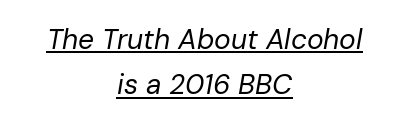
The image shows 28 px regular-weight type, italic (leaning right); set centered, normal line spacing (1.62x), normal letter spacing, underlined; low stroke contrast and a medium x-height.
